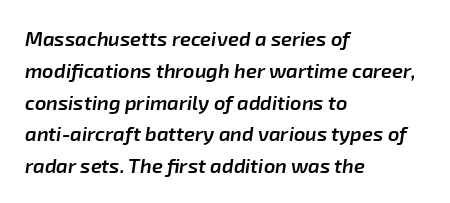
The sample has been set in demibold, a notch under bold. Interline gaps are of average width in this sample. Leftover space on each line is placed entirely after the last word. The axis of the letterforms is tilted away from vertical.
